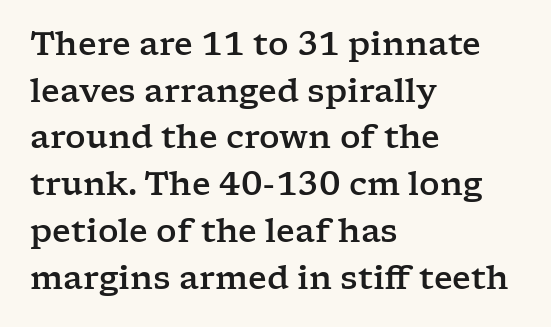
The image shows 32 px wide serif type, upright; set left-aligned, normal line spacing (1.46x), normal letter spacing, not underlined; low stroke contrast and a medium x-height.
